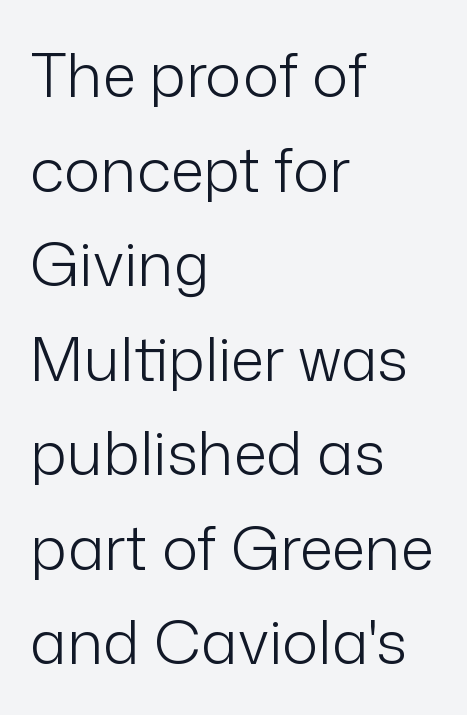
{"serif": "no", "italic": "no", "bold": "no", "weight": "light", "width": "normal", "stroke_contrast": "low", "x_height": "medium", "monospaced": "no", "underline": "no", "align": "left", "line_spacing": "normal", "line_spacing_ratio": 1.55, "letter_spacing": "normal", "letter_spacing_em": 0.0, "glyph_px": 61}
